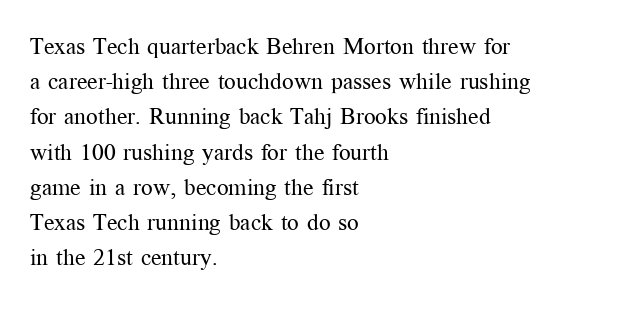
The image shows 23 px text type, upright; set left-aligned, normal line spacing (1.53x), normal letter spacing, not underlined.
